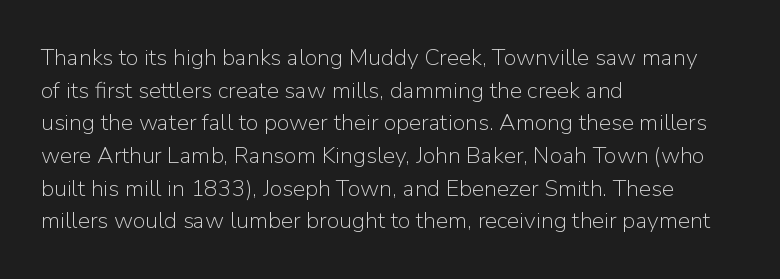
Q: Is the text bold? A: No.
Q: Is the text italic (slanted)? A: No, it is upright.
Q: Is the text underlined? A: No.
Q: How is the paragraph aligned? A: Left-aligned.
Q: Is the spacing between letters normal or unusually wide? A: Normal.
Q: Is the spacing between lines tight, normal or loose? A: Normal.
